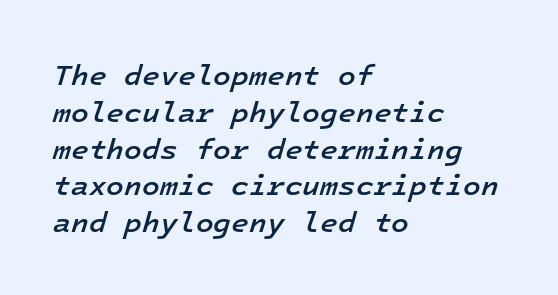
{"italic": "yes", "lean": "right", "slant_degrees": 16, "bold": "semi", "weight": "semibold", "width": "normal", "stroke_contrast": "low", "x_height": "medium", "monospaced": "yes", "underline": "no", "align": "left", "line_spacing": "normal", "line_spacing_ratio": 1.27, "letter_spacing": "normal", "letter_spacing_em": 0.0, "glyph_px": 29}
